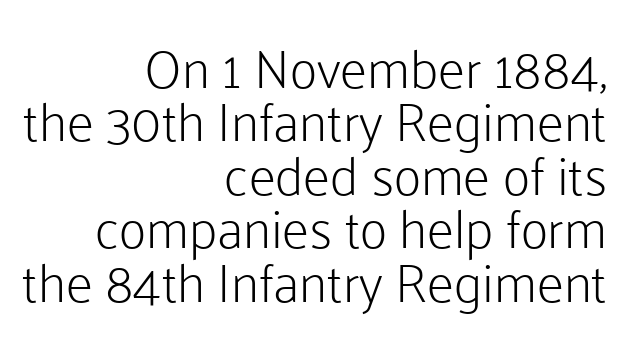
The image shows 54 px light sans-serif type, upright; set right-aligned, tight line spacing (0.99x), normal letter spacing, not underlined; low stroke contrast and a medium x-height.
